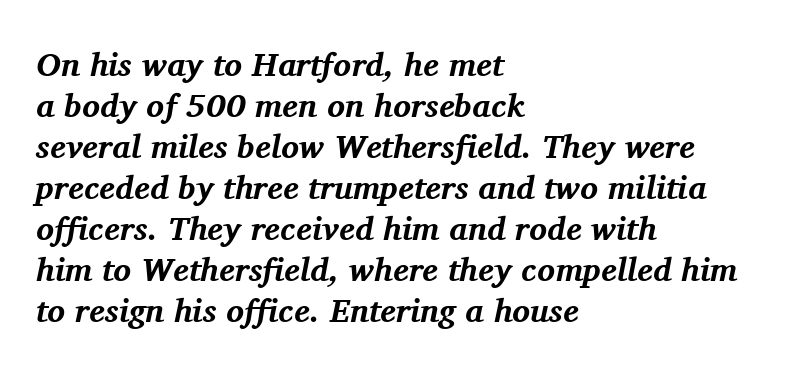
{"serif": "yes", "italic": "yes", "lean": "right", "slant_degrees": 11, "bold": "yes", "weight": "bold", "width": "normal", "stroke_contrast": "medium", "x_height": "medium", "monospaced": "no", "underline": "no", "align": "left", "line_spacing_ratio": 1.24, "letter_spacing": "normal", "letter_spacing_em": 0.0, "glyph_px": 33}
